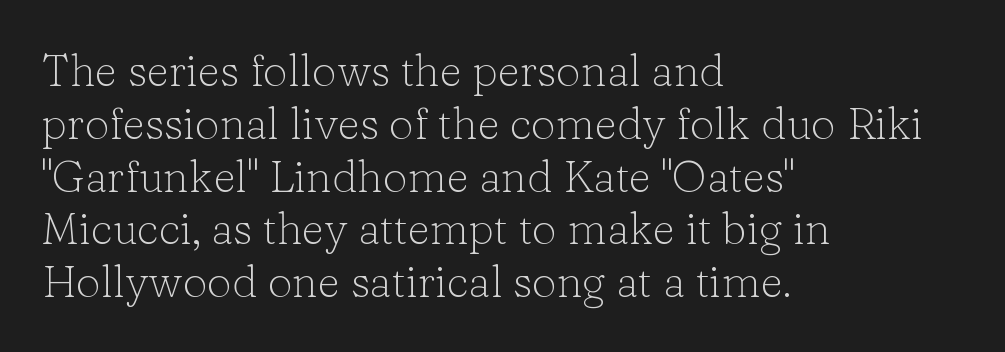
The passage shown is typed in a proportional face where columns would drift. Honestly, there is no underline to notice here at all. The rag falls on the right side of this text block. Weight: in the light-to-regular range.
